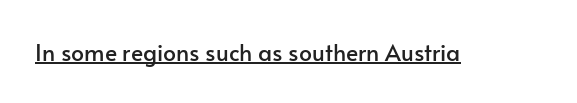
Q: Is the text italic (slanted)? A: No, it is upright.
Q: Is the text underlined? A: Yes.
Q: Is the spacing between letters normal or unusually wide? A: Normal.
